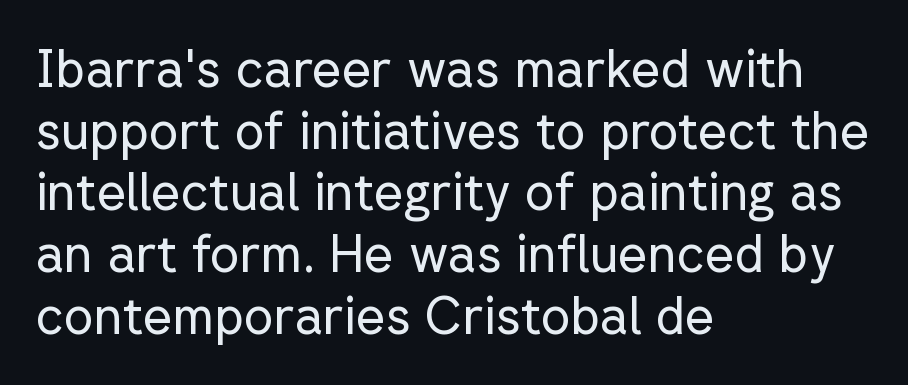
{"serif": "no", "italic": "no", "bold": "no", "weight": "regular", "width": "normal", "stroke_contrast": "low", "x_height": "medium", "monospaced": "no", "underline": "no", "align": "left", "line_spacing_ratio": 1.21, "letter_spacing": "normal", "letter_spacing_em": 0.0, "glyph_px": 51}
